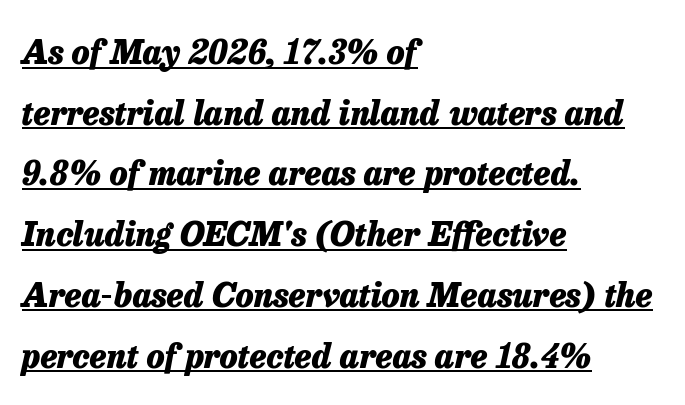
The image shows 33 px heavy type, italic (leaning right); set left-aligned, line spacing 1.84x, normal letter spacing, underlined; low stroke contrast and a medium x-height.
